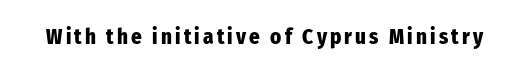
The image shows 21 px bold type, upright; set not underlined.
